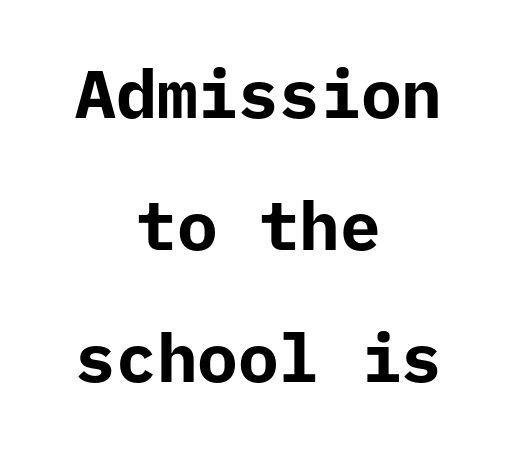
The image shows 68 px bold sans-serif type, upright, monospaced; set centered, loose line spacing (1.94x), normal letter spacing, not underlined; low stroke contrast and a medium x-height.
